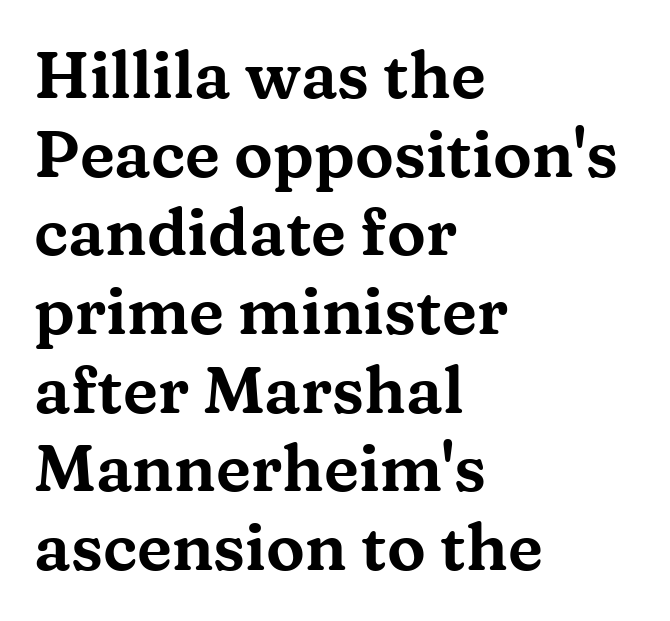
Q: Is the text italic (slanted)? A: No, it is upright.
Q: Is the typeface a serif or a sans-serif typeface? A: Serif.
Q: Is the text underlined? A: No.
Q: How is the paragraph aligned? A: Left-aligned.
Q: Is the spacing between letters normal or unusually wide? A: Normal.
Q: Width (condensed, normal, or wide)? A: Wide.
Q: Stroke contrast? A: Medium.
Q: x-height? A: Medium.
Q: Monospaced? A: No.
